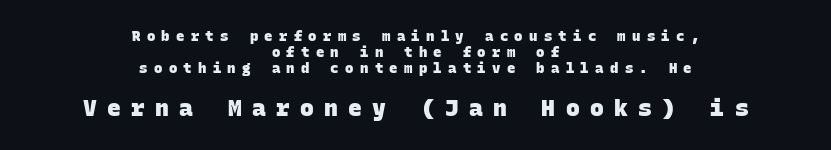
{"bold": "yes", "underline": "no", "align": "center", "line_spacing_ratio": 1.16, "letter_spacing": "wide", "letter_spacing_em": 0.45, "larger_block": "second", "size_ratio": 1.64, "glyph_px": 23}
